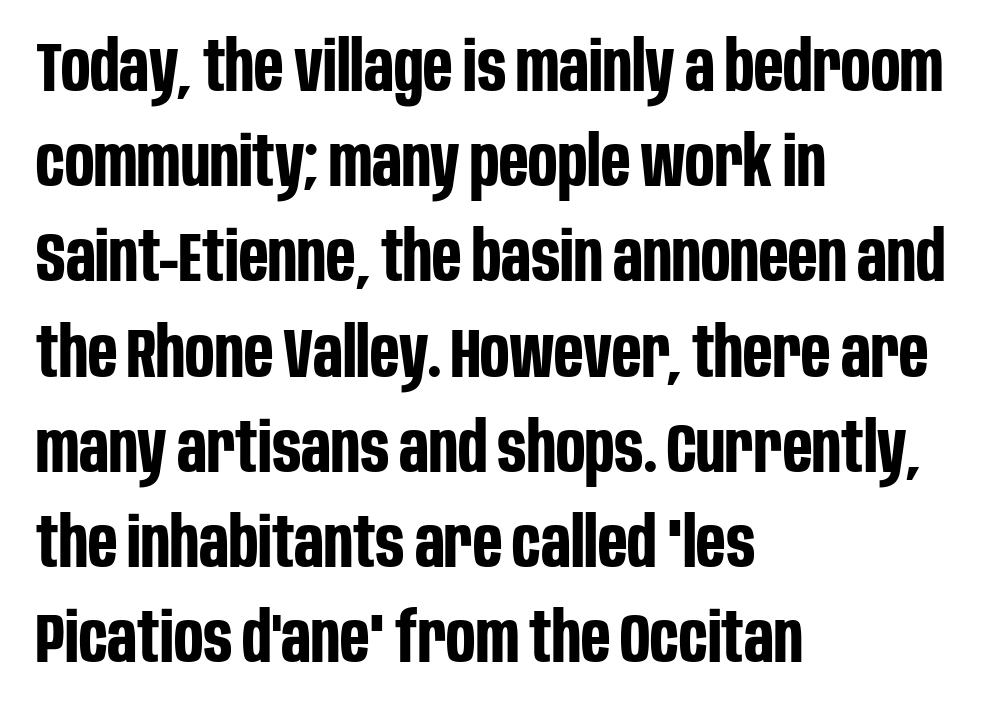
{"serif": "no", "italic": "no", "bold": "yes", "weight": "bold", "width": "condensed", "stroke_contrast": "low", "x_height": "large", "monospaced": "no", "underline": "no", "align": "left", "line_spacing": "normal", "line_spacing_ratio": 1.38, "letter_spacing": "normal", "letter_spacing_em": 0.0, "glyph_px": 69}
